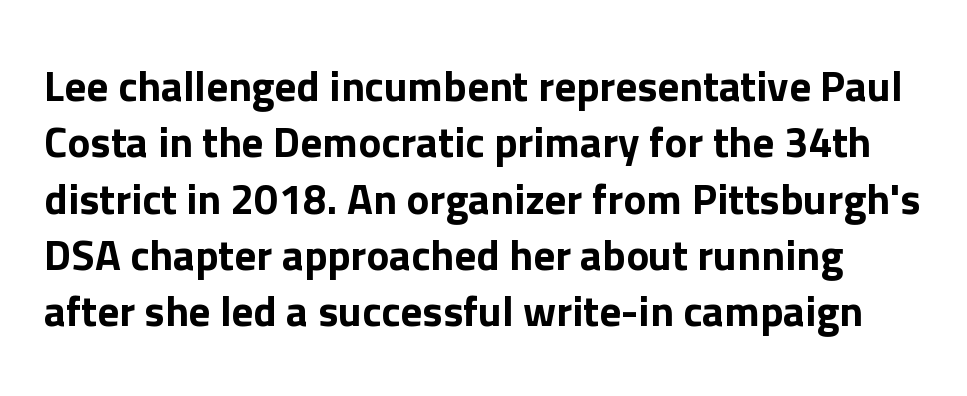
The font family rendered here belongs to the sans-serif group. Between one letter and the next there's only the usual sliver of space. The specimen omits any rule beneath the text block's lines. Line spacing here is normal. Proportional: the letters do not fall into vertical columns.
